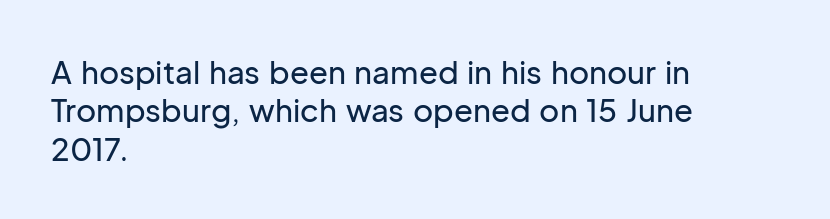
Q: Is the text italic (slanted)? A: No, it is upright.
Q: Is the typeface a serif or a sans-serif typeface? A: Sans-serif.
Q: Is the text underlined? A: No.
Q: How is the paragraph aligned? A: Left-aligned.
Q: Is the spacing between letters normal or unusually wide? A: Normal.
Q: Width (condensed, normal, or wide)? A: Normal.
Q: Stroke contrast? A: Low.
Q: x-height? A: Medium.
Q: Monospaced? A: No.
